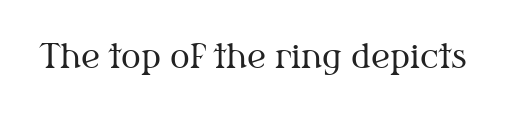
Q: Is the text bold? A: No.
Q: Is the text italic (slanted)? A: No, it is upright.
Q: Is the typeface a serif or a sans-serif typeface? A: Serif.
Q: Is the text underlined? A: No.
Q: Is the spacing between letters normal or unusually wide? A: Normal.
Q: Width (condensed, normal, or wide)? A: Normal.
Q: Stroke contrast? A: Medium.
Q: x-height? A: Medium.
Q: Monospaced? A: No.
